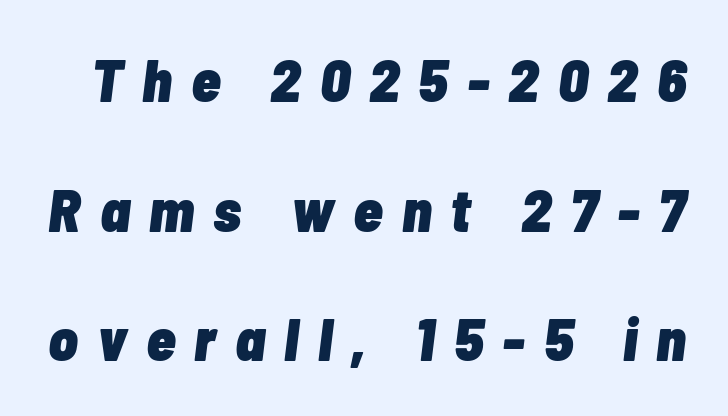
{"italic": "yes", "lean": "right", "slant_degrees": 7, "bold": "yes", "weight": "heavy", "width": "condensed", "stroke_contrast": "low", "x_height": "medium", "monospaced": "no", "underline": "no", "line_spacing": "loose", "line_spacing_ratio": 2.16, "letter_spacing": "wide", "letter_spacing_em": 0.32, "glyph_px": 60}
